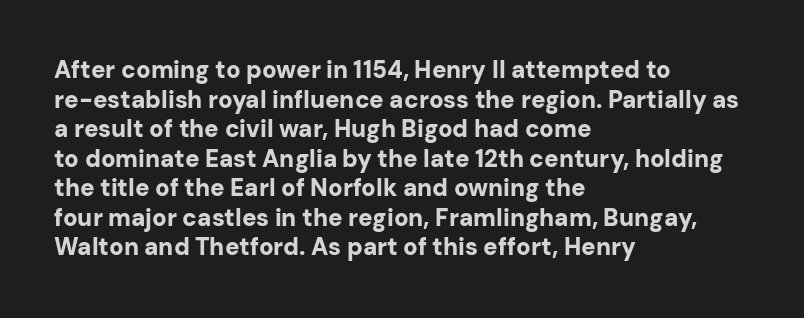
{"italic": "no", "bold": "yes", "underline": "no", "align": "left", "line_spacing_ratio": 1.23, "letter_spacing": "normal", "letter_spacing_em": 0.0, "glyph_px": 24}
